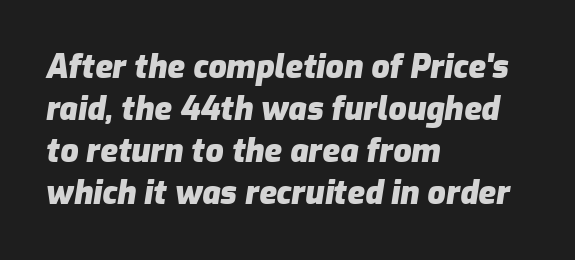
{"italic": "yes", "lean": "right", "slant_degrees": 9, "bold": "yes", "weight": "heavy", "width": "normal", "stroke_contrast": "low", "x_height": "medium", "monospaced": "no", "underline": "no", "align": "left", "line_spacing": "normal", "line_spacing_ratio": 1.31, "letter_spacing": "normal", "letter_spacing_em": 0.0, "glyph_px": 32}
